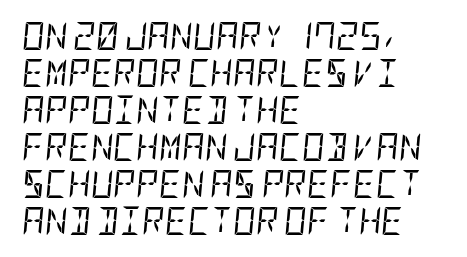
Q: Is the text bold? A: No.
Q: Is the text italic (slanted)? A: Yes, it leans right by about 5 degrees.
Q: Is the text underlined? A: No.
Q: How is the paragraph aligned? A: Left-aligned.
Q: Is the spacing between letters normal or unusually wide? A: Normal.
Q: Is the spacing between lines tight, normal or loose? A: Normal.
Q: Width (condensed, normal, or wide)? A: Condensed.
Q: Stroke contrast? A: Low.
Q: x-height? A: Large.
